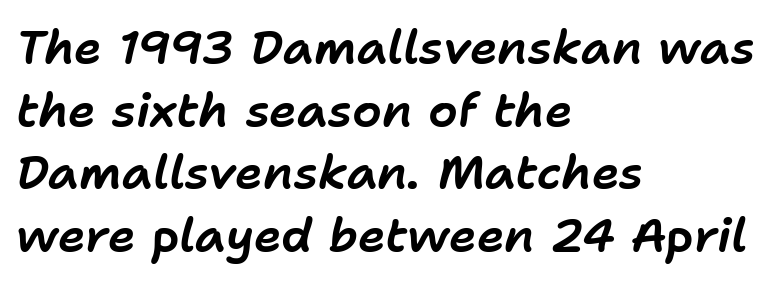
The image shows 47 px text type, italic (leaning right); set left-aligned, normal line spacing (1.33x), normal letter spacing, not underlined; low stroke contrast and a medium x-height.
